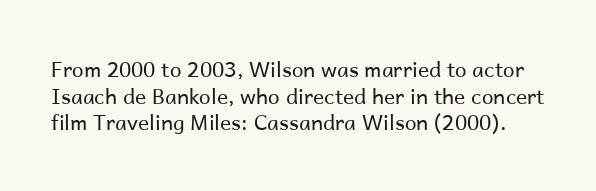
Q: Is the text bold? A: No.
Q: Is the text italic (slanted)? A: No, it is upright.
Q: Is the text underlined? A: No.
Q: Is the spacing between letters normal or unusually wide? A: Normal.
Q: Is the spacing between lines tight, normal or loose? A: Normal.
